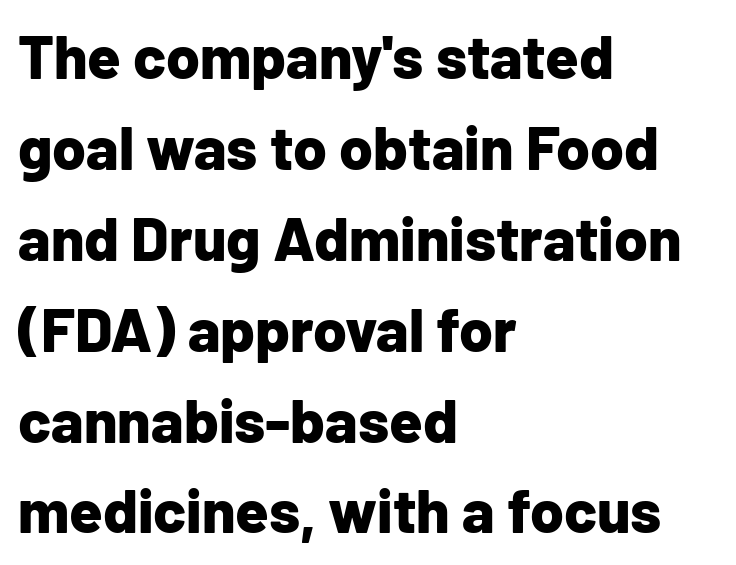
Observe the absence of serifs on each vertical stroke in this sample. The font's upright variant was chosen for this text. Here the designer chose a conventional face with non-uniform glyph widths. Typeset ragged right — the left edge is the straight one. As a designer I'd log this as weight 700, bold.
